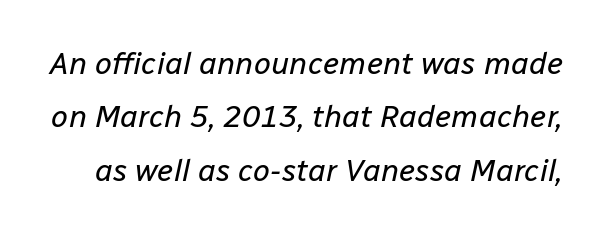
Weight: in the light-to-regular range. The zone under the glyphs is completely vacant. How are the letters spaced? Ordinarily, with no added tracking. Yep, that's italic — everything's leaning. The passage shown is typed in a proportional face where columns would drift.
